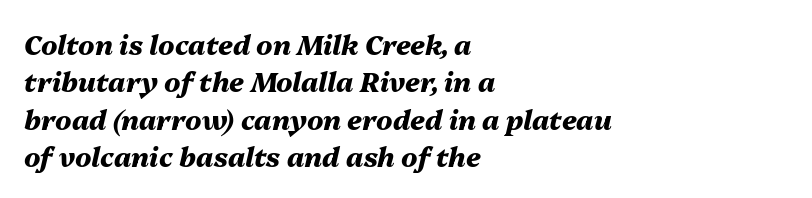
{"italic": "yes", "lean": "right", "slant_degrees": 13, "bold": "yes", "underline": "no", "align": "left", "line_spacing": "normal", "line_spacing_ratio": 1.38, "letter_spacing": "normal", "letter_spacing_em": 0.0, "glyph_px": 27}
